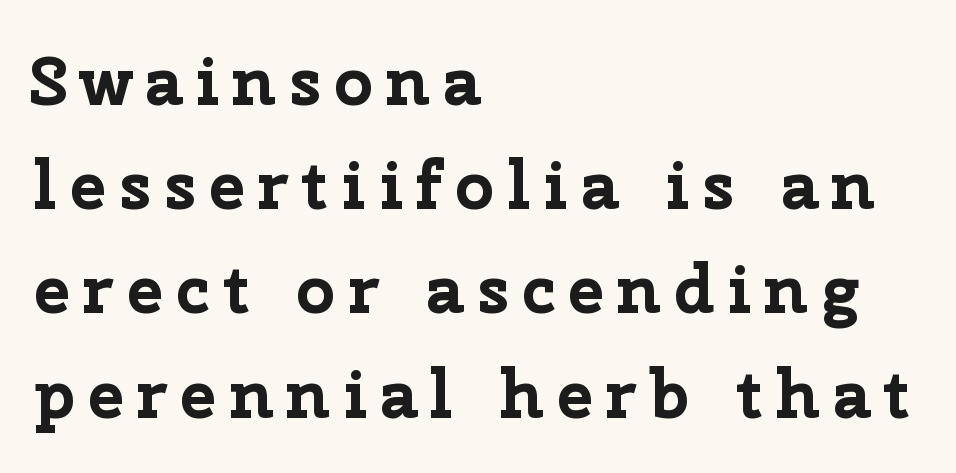
{"serif": "no", "italic": "no", "bold": "yes", "weight": "bold", "width": "normal", "stroke_contrast": "low", "x_height": "medium", "monospaced": "no", "underline": "no", "align": "left", "line_spacing": "normal", "line_spacing_ratio": 1.51, "glyph_px": 69}
